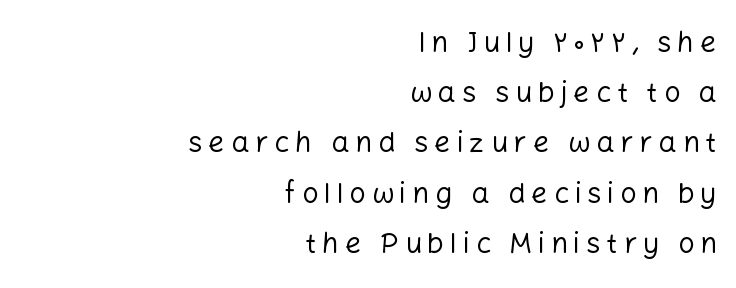
Q: Is the text bold? A: No.
Q: Is the text italic (slanted)? A: No, it is upright.
Q: Is the typeface a serif or a sans-serif typeface? A: Sans-serif.
Q: Is the text underlined? A: No.
Q: How is the paragraph aligned? A: Right-aligned.
Q: Is the spacing between letters normal or unusually wide? A: Unusually wide.
Q: Width (condensed, normal, or wide)? A: Normal.
Q: Stroke contrast? A: Low.
Q: x-height? A: Medium.
Q: Monospaced? A: No.
